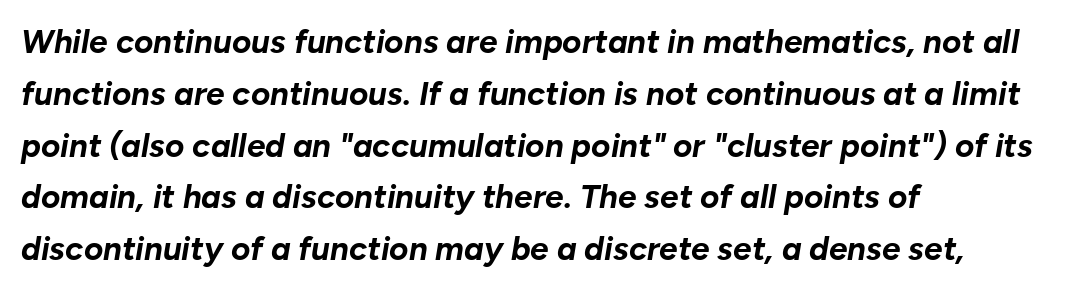
Q: Is the text bold? A: Yes.
Q: Is the text italic (slanted)? A: Yes, it leans right by about 10 degrees.
Q: Is the text underlined? A: No.
Q: How is the paragraph aligned? A: Left-aligned.
Q: Is the spacing between letters normal or unusually wide? A: Normal.
Q: Is the spacing between lines tight, normal or loose? A: Normal.
Q: Width (condensed, normal, or wide)? A: Normal.
Q: Stroke contrast? A: Low.
Q: x-height? A: Medium.
Q: Monospaced? A: No.
